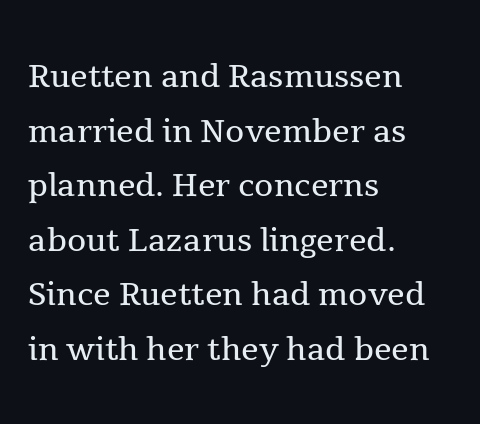
The image shows 44 px regular-weight serif type, upright; set left-aligned, line spacing 1.24x, normal letter spacing, not underlined; a medium x-height.
